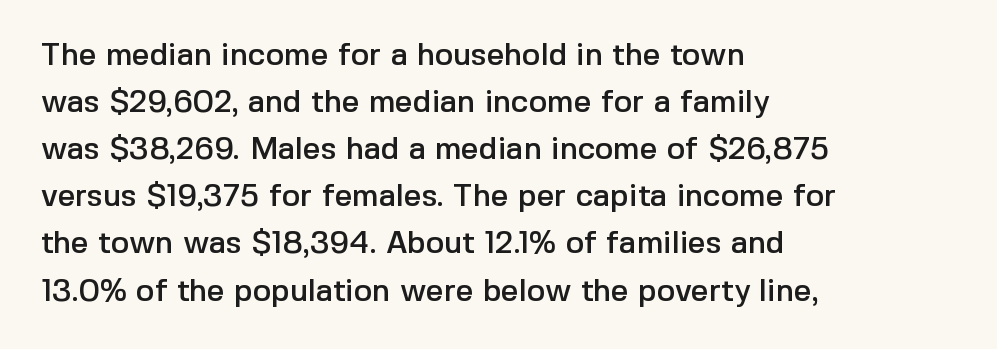
Q: Is the text italic (slanted)? A: No, it is upright.
Q: Is the typeface a serif or a sans-serif typeface? A: Sans-serif.
Q: Is the text underlined? A: No.
Q: How is the paragraph aligned? A: Left-aligned.
Q: Is the spacing between letters normal or unusually wide? A: Normal.
Q: Is the spacing between lines tight, normal or loose? A: Normal.
Q: Width (condensed, normal, or wide)? A: Normal.
Q: x-height? A: Medium.
Q: Monospaced? A: No.
